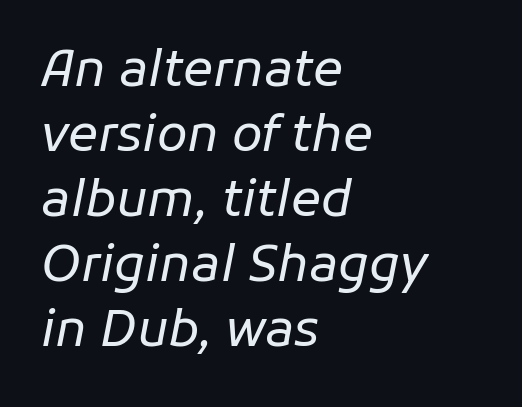
The image shows 50 px regular-weight type, italic (leaning right); set left-aligned, normal line spacing (1.3x), normal letter spacing, not underlined; low stroke contrast and a medium x-height.
